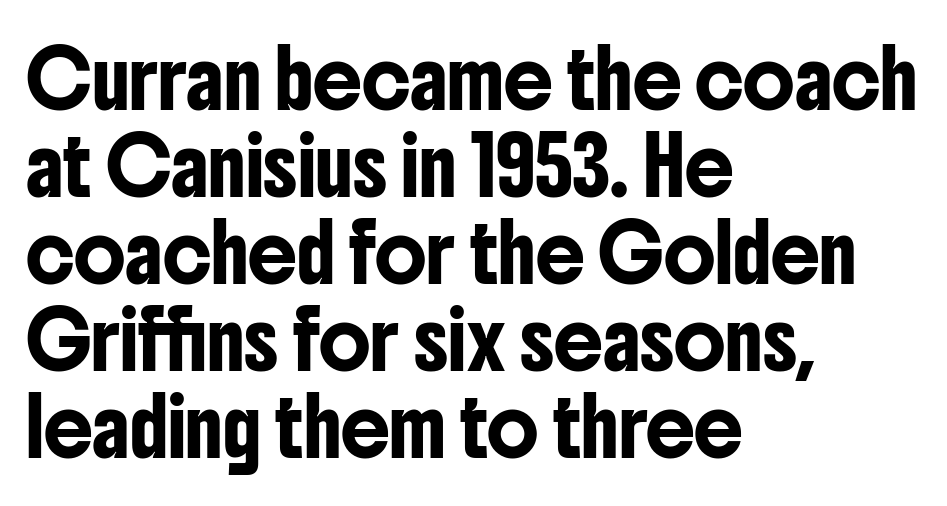
{"serif": "no", "italic": "no", "width": "condensed", "stroke_contrast": "low", "x_height": "medium", "monospaced": "no", "underline": "no", "align": "left", "line_spacing": "normal", "line_spacing_ratio": 1.58, "letter_spacing": "normal", "letter_spacing_em": 0.0, "glyph_px": 55}
